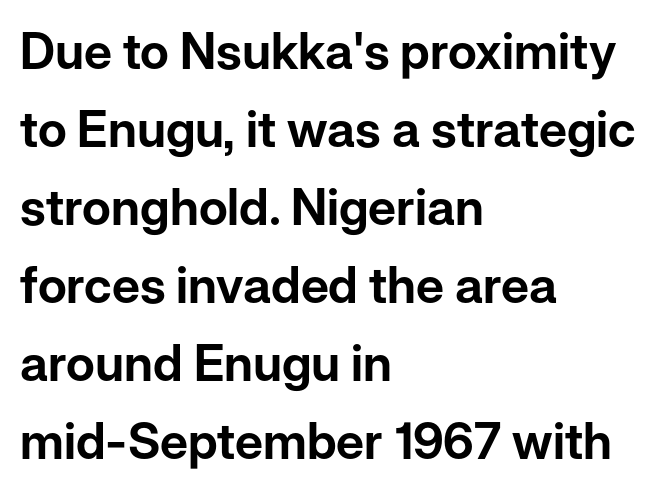
{"serif": "no", "italic": "no", "width": "normal", "stroke_contrast": "low", "x_height": "medium", "monospaced": "no", "underline": "no", "align": "left", "line_spacing": "normal", "line_spacing_ratio": 1.56, "letter_spacing": "normal", "letter_spacing_em": 0.0, "glyph_px": 50}
